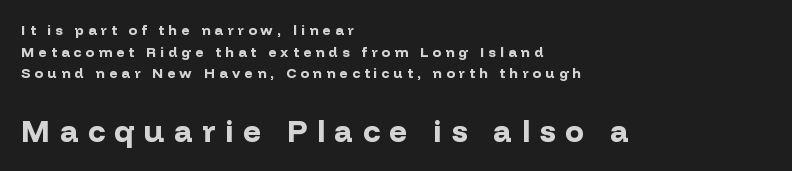
{"serif": "no", "italic": "no", "bold": "yes", "weight": "bold", "width": "normal", "stroke_contrast": "low", "x_height": "medium", "monospaced": "no", "underline": "no", "align": "left", "line_spacing": "normal", "line_spacing_ratio": 1.55, "letter_spacing": "wide", "letter_spacing_em": 0.31, "larger_block": "second", "size_ratio": 2.21, "glyph_px": 31}
